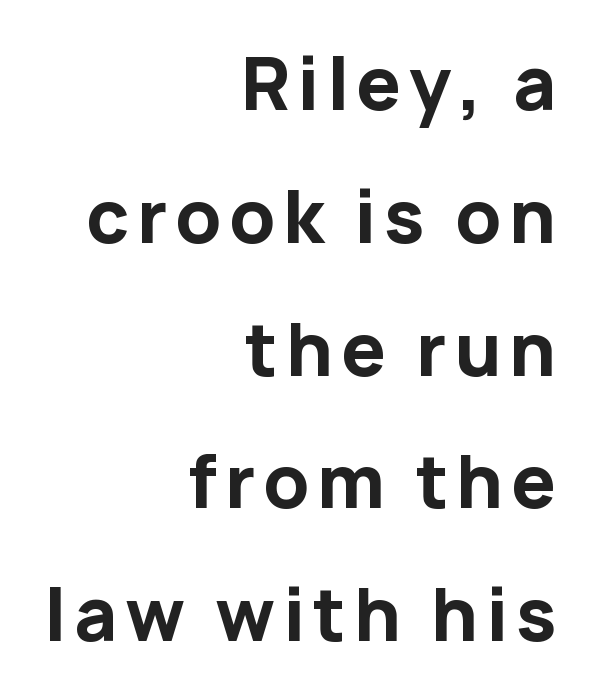
Bold? Absolutely — the strokes are thick and heavy. The letters stand straight up with perfectly vertical stems. Typographically, this falls in the sans-serif category. Leftover space on each line is placed entirely before the opening word.
